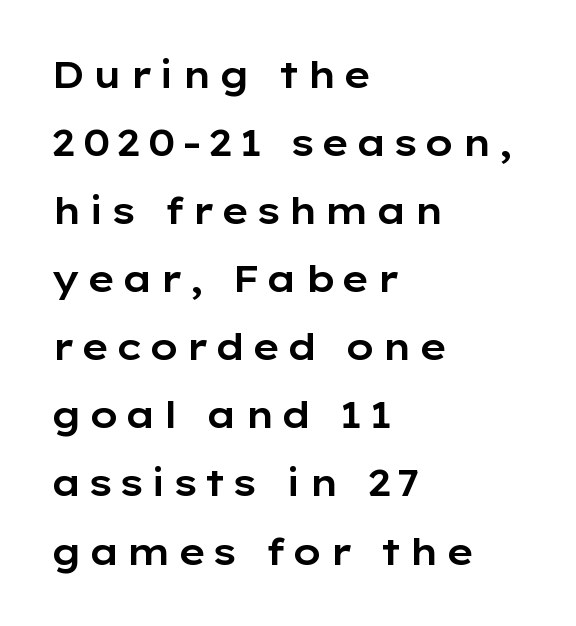
Q: Is the text italic (slanted)? A: No, it is upright.
Q: Is the typeface a serif or a sans-serif typeface? A: Sans-serif.
Q: Is the text underlined? A: No.
Q: How is the paragraph aligned? A: Left-aligned.
Q: Width (condensed, normal, or wide)? A: Wide.
Q: Stroke contrast? A: Low.
Q: x-height? A: Medium.
Q: Monospaced? A: No.
